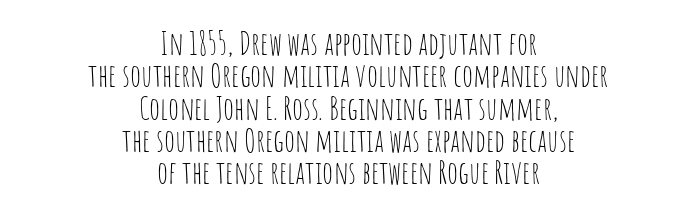
Q: Is the text bold? A: No.
Q: Is the text italic (slanted)? A: No, it is upright.
Q: Is the typeface a serif or a sans-serif typeface? A: Sans-serif.
Q: Is the text underlined? A: No.
Q: How is the paragraph aligned? A: Centered.
Q: Is the spacing between letters normal or unusually wide? A: Normal.
Q: Is the spacing between lines tight, normal or loose? A: Tight.
Q: Width (condensed, normal, or wide)? A: Condensed.
Q: Stroke contrast? A: Low.
Q: x-height? A: Large.
Q: Monospaced? A: No.
